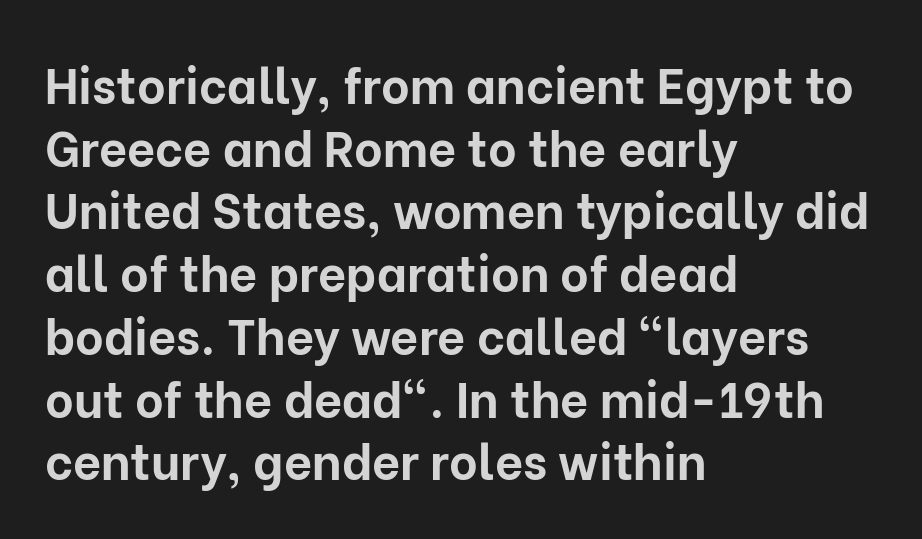
Q: Is the text bold? A: Yes.
Q: Is the text italic (slanted)? A: No, it is upright.
Q: Is the typeface a serif or a sans-serif typeface? A: Sans-serif.
Q: Is the text underlined? A: No.
Q: How is the paragraph aligned? A: Left-aligned.
Q: Is the spacing between letters normal or unusually wide? A: Normal.
Q: Is the spacing between lines tight, normal or loose? A: Normal.
Q: Width (condensed, normal, or wide)? A: Normal.
Q: Stroke contrast? A: Low.
Q: x-height? A: Medium.
Q: Monospaced? A: No.
